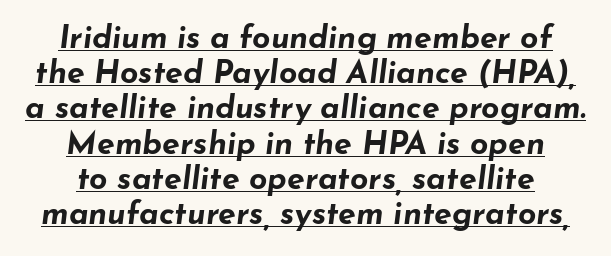
The lettering tilts uniformly, giving the passage an italic look. Short note: letters normally spaced. Is this a fixed-width face? No — the glyphs have proportional, varying widths. These words are printed bold, with thick strokes throughout.
